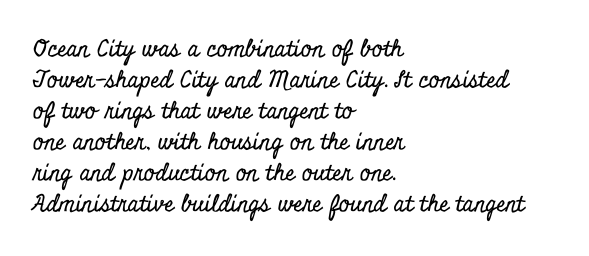
The designer left line spacing at the default. Glance below the letters and you will spot only blank space. The letters sit at their default tracking, neither squeezed nor spread. The compositor pushed each line to the left boundary.
